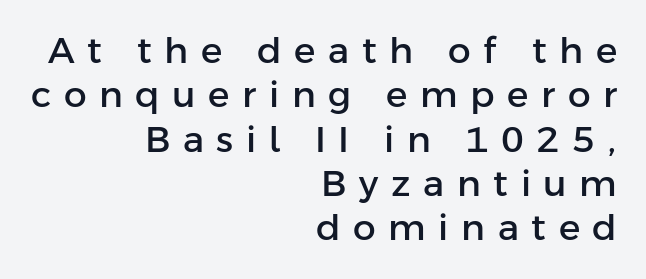
Glance below the letters and you will spot only blank space. Characters remain perfectly vertical along every line. A typesetter would call this heavily tracked-out type. Classification — sans serif. Each letter keeps its own natural width here, so spacing adapts to shape.
